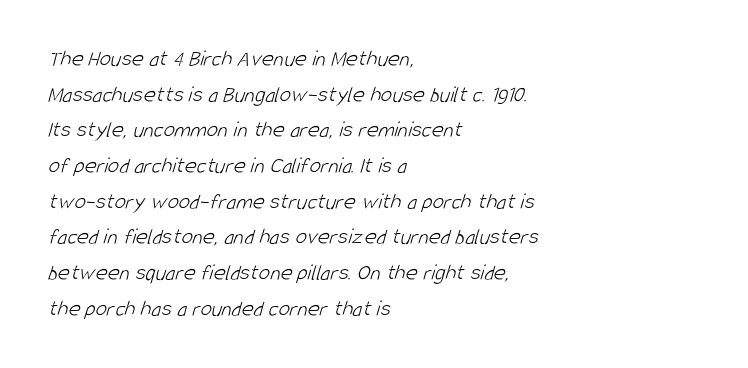
{"bold": "no", "underline": "no", "align": "left", "line_spacing": "normal", "line_spacing_ratio": 1.55, "letter_spacing": "normal", "letter_spacing_em": 0.0, "glyph_px": 23}
